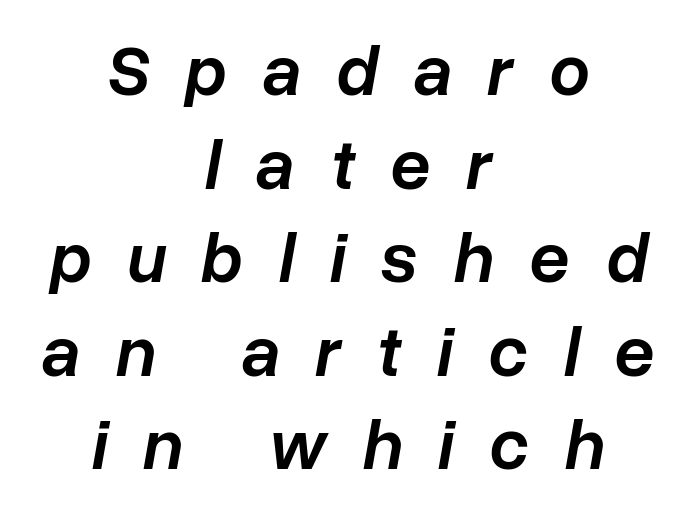
{"italic": "yes", "lean": "right", "slant_degrees": 10, "bold": "semi", "weight": "semibold", "width": "normal", "stroke_contrast": "low", "x_height": "medium", "monospaced": "no", "underline": "no", "align": "center", "line_spacing": "normal", "line_spacing_ratio": 1.3, "letter_spacing": "wide", "letter_spacing_em": 0.49, "glyph_px": 72}
